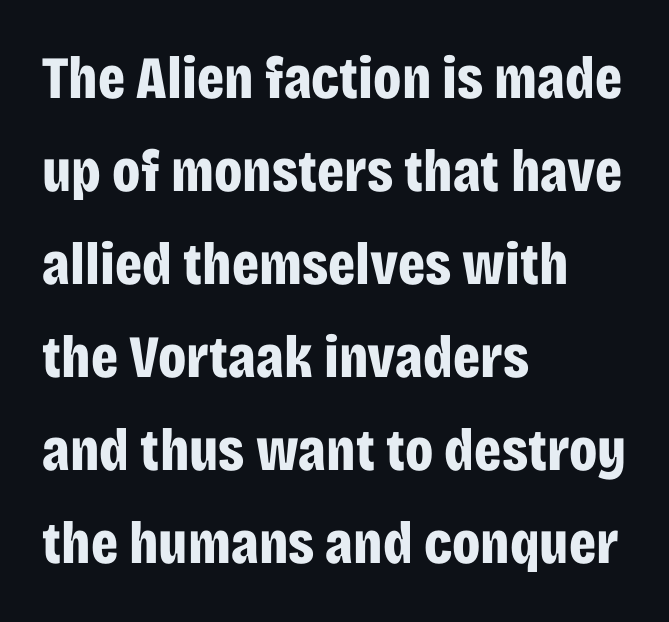
The image shows 60 px bold, condensed sans-serif type, upright; set left-aligned, normal line spacing (1.55x), normal letter spacing, not underlined; low stroke contrast and a large x-height.
